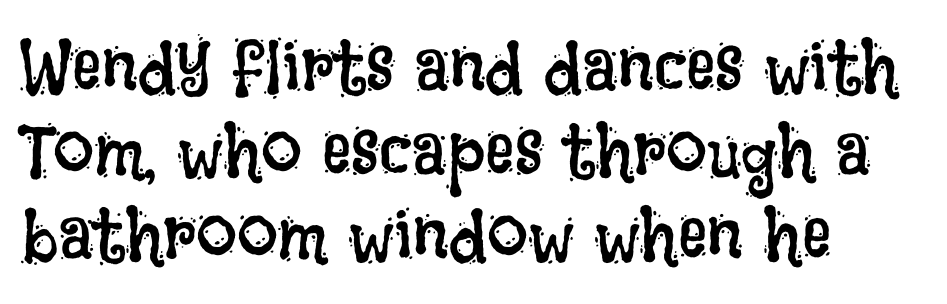
A student would call this left alignment; a typographer would say flush left, rag right. No letter is thick-stroked: the sample isn't bold. Do the letters lean? They stand straight. The passage shown has conventional tracking throughout. Rule under the text: the space is simply empty. How would I describe the line gaps? Narrow and economical.
